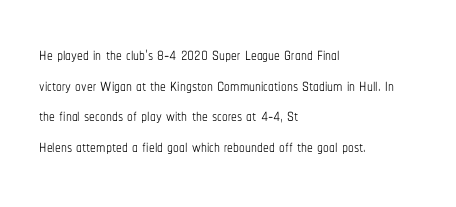
{"italic": "no", "bold": "no", "underline": "no", "align": "left", "line_spacing": "normal", "line_spacing_ratio": 1.33, "letter_spacing": "normal", "letter_spacing_em": 0.0, "glyph_px": 23}
